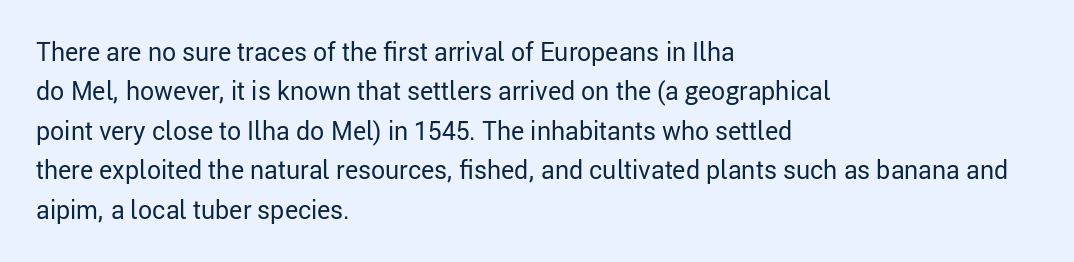
The image shows 25 px text type, upright; set left-aligned, normal line spacing (1.58x), normal letter spacing, not underlined.
